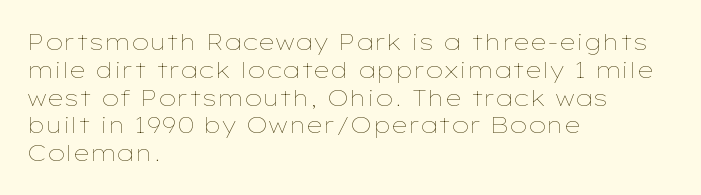
{"italic": "no", "bold": "no", "underline": "no", "align": "left", "line_spacing_ratio": 1.21, "letter_spacing": "normal", "letter_spacing_em": 0.0, "glyph_px": 23}
